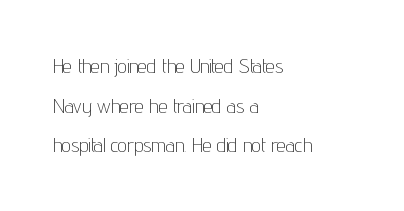
The image shows 20 px text type, upright; set left-aligned, loose line spacing (1.98x), normal letter spacing, not underlined.
